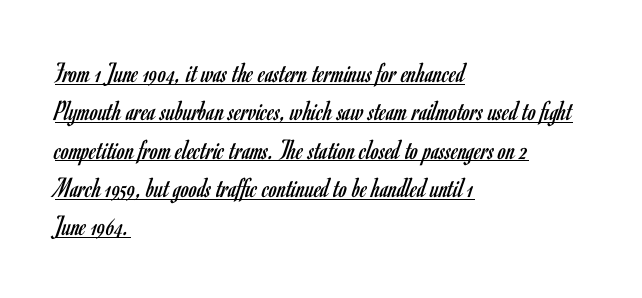
{"serif": "no", "bold": "no", "weight": "regular", "width": "condensed", "stroke_contrast": "low", "x_height": "small", "monospaced": "no", "underline": "yes", "align": "left", "line_spacing": "normal", "line_spacing_ratio": 1.32, "letter_spacing": "normal", "letter_spacing_em": 0.0, "glyph_px": 29}
